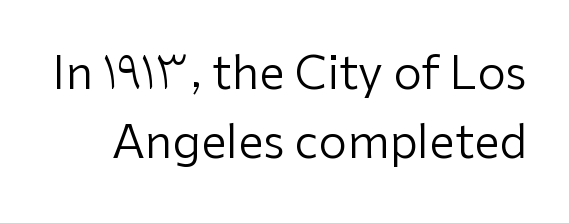
Each letter keeps its own natural width here, so spacing adapts to shape. The space beneath each line is pristine and unruled. Leading: standard. These lines were composed using upright roman letters. The typesetting does not lean heavy: it is not bold.
